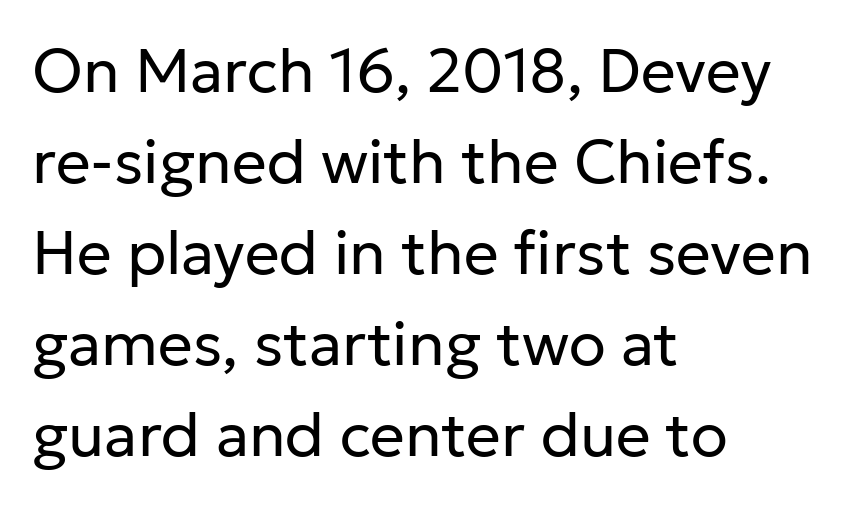
The image shows 61 px regular-weight sans-serif type, upright; set left-aligned, normal line spacing (1.49x), normal letter spacing, not underlined; low stroke contrast and a medium x-height.
